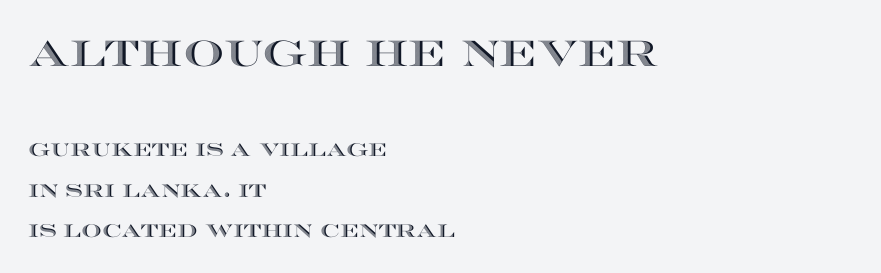
Q: Is the text italic (slanted)? A: No, it is upright.
Q: Is the text underlined? A: No.
Q: How is the paragraph aligned? A: Left-aligned.
Q: Is the spacing between letters normal or unusually wide? A: Normal.
Q: Is the spacing between lines tight, normal or loose? A: Loose.
Q: Which block of text is set in a larger size, the first (top) or the second (bottom)? A: The first (top) one.
Q: Width (condensed, normal, or wide)? A: Wide.
Q: x-height? A: Large.
Q: Monospaced? A: No.
